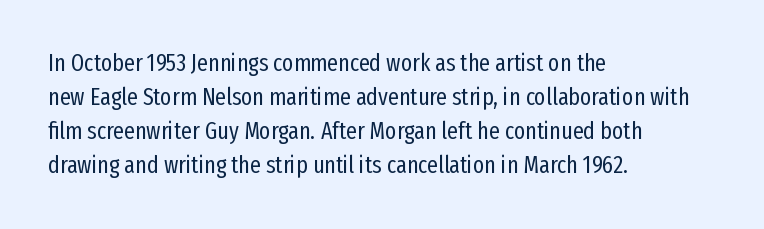
The image shows 24 px text type, upright; set left-aligned, normal line spacing (1.42x), normal letter spacing, not underlined.
